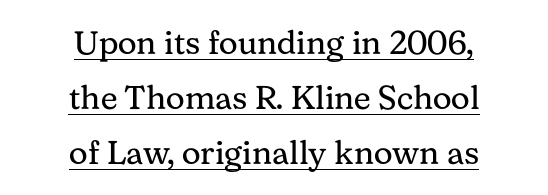
Q: Is the text bold? A: No.
Q: Is the text italic (slanted)? A: No, it is upright.
Q: Is the typeface a serif or a sans-serif typeface? A: Serif.
Q: Is the text underlined? A: Yes.
Q: How is the paragraph aligned? A: Centered.
Q: Is the spacing between letters normal or unusually wide? A: Normal.
Q: Is the spacing between lines tight, normal or loose? A: Normal.
Q: Width (condensed, normal, or wide)? A: Normal.
Q: Stroke contrast? A: Medium.
Q: x-height? A: Medium.
Q: Monospaced? A: No.
